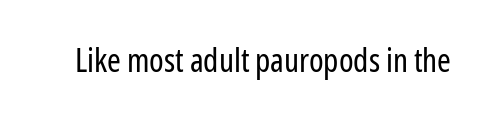
Q: Is the text bold? A: No.
Q: Is the text italic (slanted)? A: No, it is upright.
Q: Is the typeface a serif or a sans-serif typeface? A: Sans-serif.
Q: Is the text underlined? A: No.
Q: Is the spacing between letters normal or unusually wide? A: Normal.
Q: Width (condensed, normal, or wide)? A: Condensed.
Q: Stroke contrast? A: Low.
Q: x-height? A: Medium.
Q: Monospaced? A: No.
